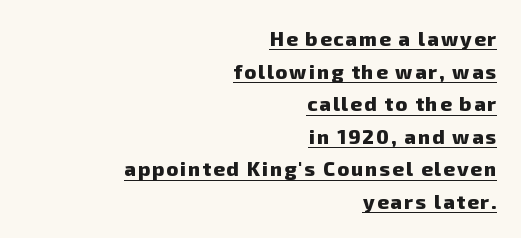
{"bold": "yes", "underline": "yes", "align": "right", "line_spacing": "normal", "line_spacing_ratio": 1.63, "glyph_px": 20}
